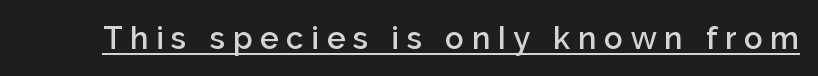
Q: Is the text bold? A: Semi-bold.
Q: Is the text italic (slanted)? A: No, it is upright.
Q: Is the typeface a serif or a sans-serif typeface? A: Sans-serif.
Q: Is the text underlined? A: Yes.
Q: Is the spacing between letters normal or unusually wide? A: Unusually wide.
Q: Width (condensed, normal, or wide)? A: Normal.
Q: Stroke contrast? A: Low.
Q: x-height? A: Medium.
Q: Monospaced? A: No.
